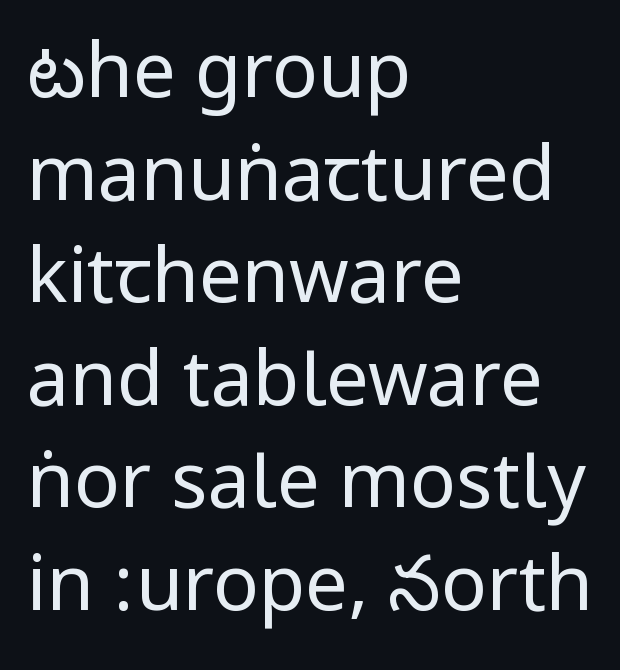
Q: Is the text bold? A: No.
Q: Is the text italic (slanted)? A: No, it is upright.
Q: Is the typeface a serif or a sans-serif typeface? A: Sans-serif.
Q: Is the text underlined? A: No.
Q: How is the paragraph aligned? A: Left-aligned.
Q: Is the spacing between letters normal or unusually wide? A: Normal.
Q: Is the spacing between lines tight, normal or loose? A: Normal.
Q: Width (condensed, normal, or wide)? A: Condensed.
Q: Stroke contrast? A: Low.
